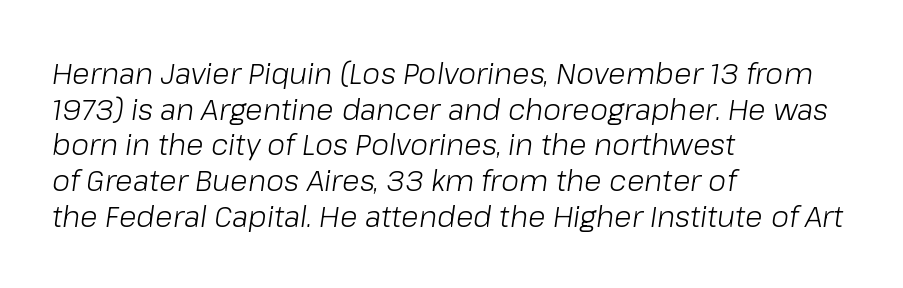
The image shows 29 px light type, italic (leaning right); set left-aligned, line spacing 1.23x, normal letter spacing, not underlined; low stroke contrast and a medium x-height.
